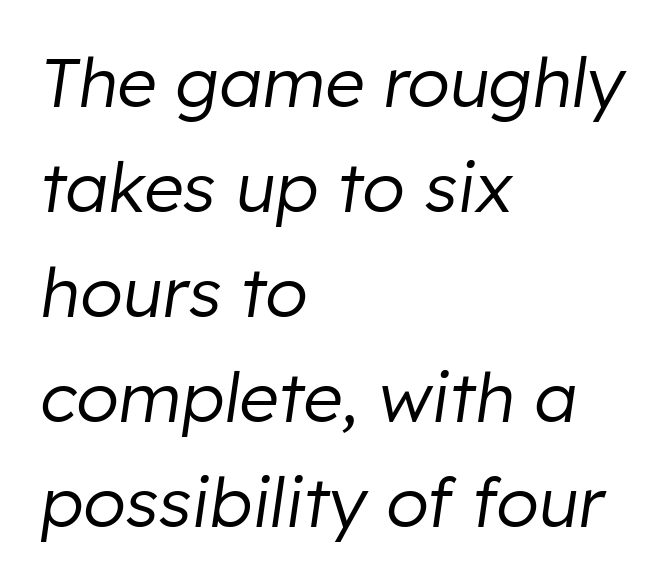
Q: Is the text bold? A: No.
Q: Is the text italic (slanted)? A: Yes, it leans right by about 8 degrees.
Q: Is the text underlined? A: No.
Q: How is the paragraph aligned? A: Left-aligned.
Q: Is the spacing between letters normal or unusually wide? A: Normal.
Q: Is the spacing between lines tight, normal or loose? A: Normal.
Q: Width (condensed, normal, or wide)? A: Normal.
Q: Stroke contrast? A: Low.
Q: x-height? A: Medium.
Q: Monospaced? A: No.
